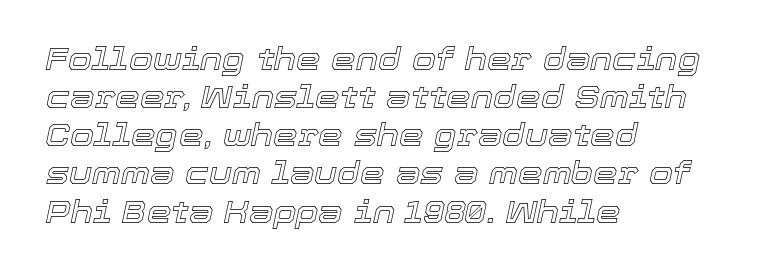
The image shows 31 px text type, italic (leaning right); set left-aligned, line spacing 1.23x, normal letter spacing, not underlined; a medium x-height.
